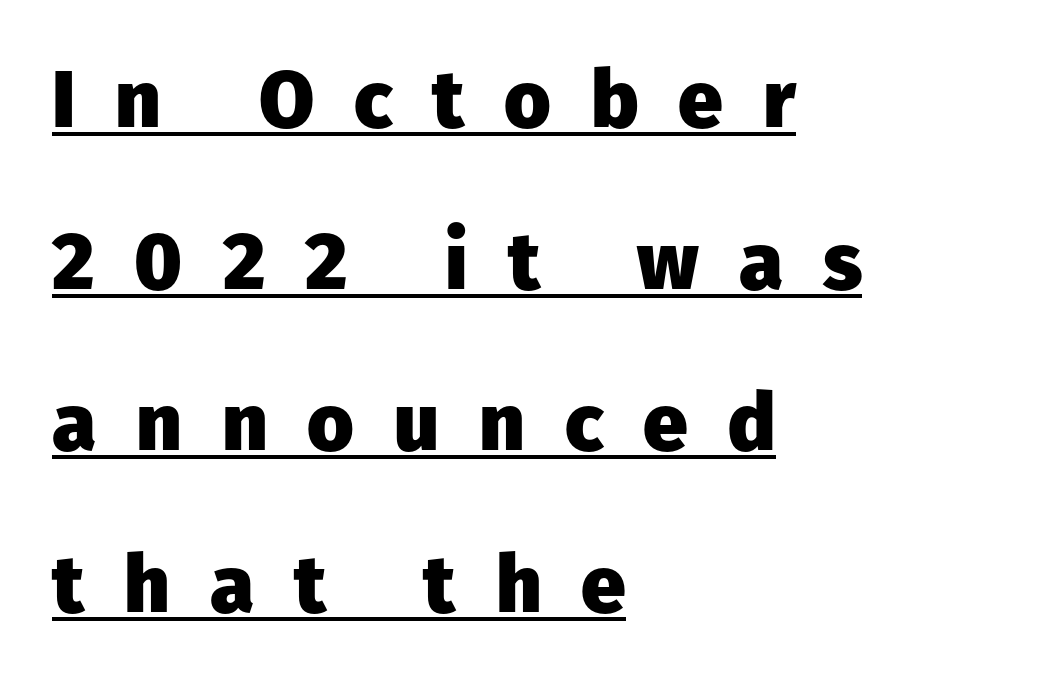
{"serif": "no", "italic": "no", "bold": "yes", "weight": "heavy", "width": "normal", "stroke_contrast": "low", "x_height": "medium", "monospaced": "no", "underline": "yes", "align": "left", "line_spacing": "loose", "line_spacing_ratio": 2.02, "letter_spacing": "wide", "letter_spacing_em": 0.5, "glyph_px": 80}
